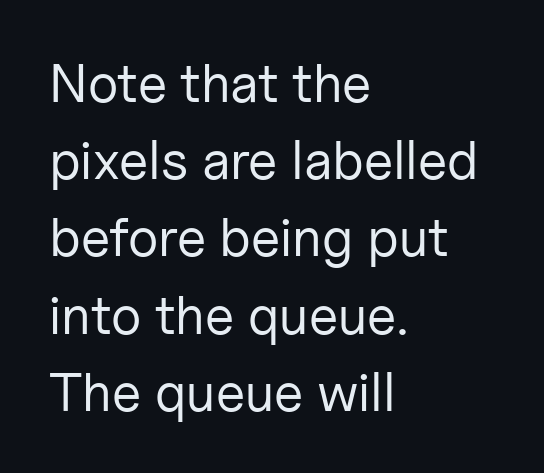
Q: Is the text bold? A: No.
Q: Is the text italic (slanted)? A: No, it is upright.
Q: Is the typeface a serif or a sans-serif typeface? A: Sans-serif.
Q: Is the text underlined? A: No.
Q: How is the paragraph aligned? A: Left-aligned.
Q: Is the spacing between letters normal or unusually wide? A: Normal.
Q: Is the spacing between lines tight, normal or loose? A: Normal.
Q: Width (condensed, normal, or wide)? A: Normal.
Q: Stroke contrast? A: Low.
Q: x-height? A: Medium.
Q: Monospaced? A: No.
